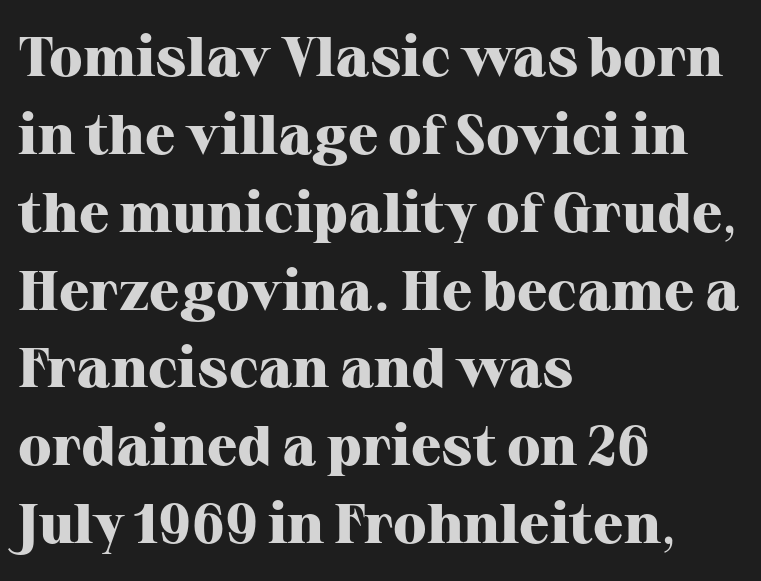
The image shows 56 px heavy serif type, upright; set left-aligned, normal line spacing (1.39x), normal letter spacing, not underlined; high stroke contrast and a medium x-height.
